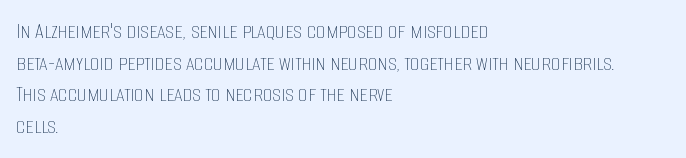
Leftover space on each line is placed entirely after the last word. The typesetting does not lean heavy: it is not bold. Honestly, the letter spacing is just normal — you wouldn't notice it. Underline: absent. If you drew a line through each stem, it would be perfectly vertical.
